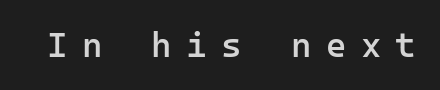
The tracking reads as deliberately expanded to a designer's eye. This is roman type, the default non-slanted kind. The zone under the glyphs is completely vacant. Font category for this specimen: sans-serif.
